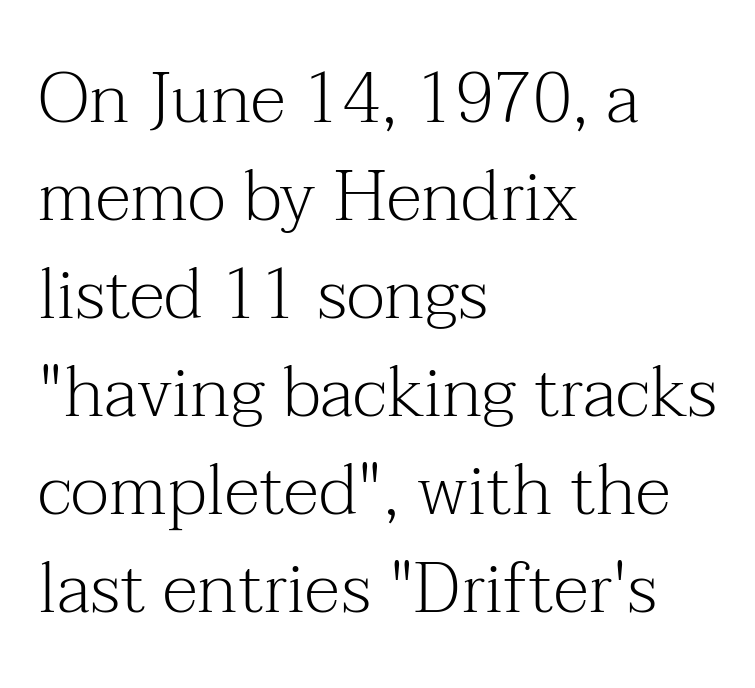
The image shows 71 px light serif type, upright; set left-aligned, normal line spacing (1.38x), normal letter spacing, not underlined; medium stroke contrast and a medium x-height.
